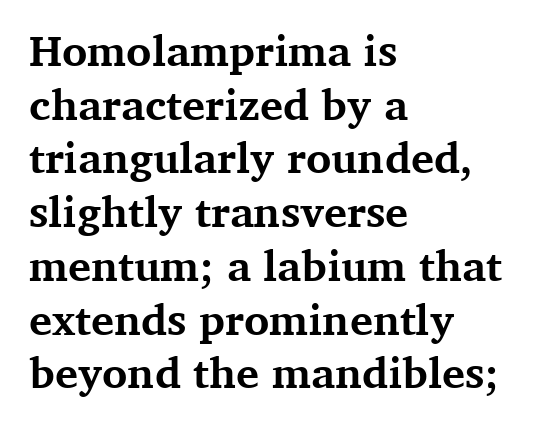
{"serif": "yes", "italic": "no", "bold": "yes", "weight": "bold", "width": "normal", "stroke_contrast": "medium", "x_height": "medium", "monospaced": "no", "underline": "no", "align": "left", "line_spacing": "normal", "line_spacing_ratio": 1.25, "letter_spacing": "normal", "letter_spacing_em": 0.0, "glyph_px": 43}
